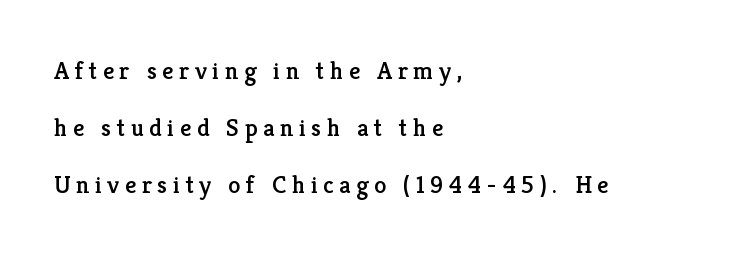
Q: Is the text italic (slanted)? A: No, it is upright.
Q: Is the text underlined? A: No.
Q: How is the paragraph aligned? A: Left-aligned.
Q: Is the spacing between letters normal or unusually wide? A: Unusually wide.
Q: Is the spacing between lines tight, normal or loose? A: Loose.
